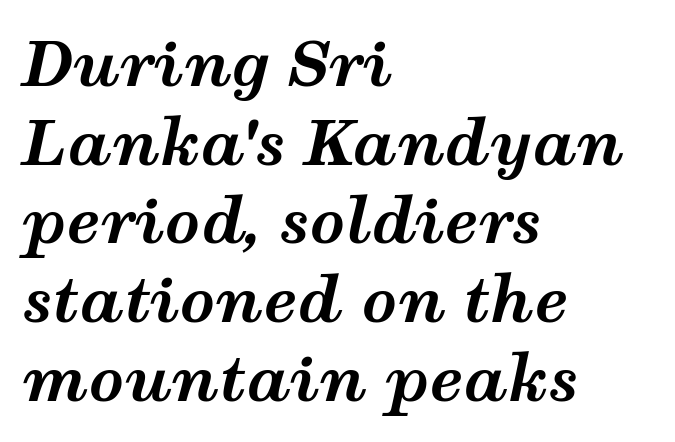
Just letters on the line, the space beneath them empty. Tracking here is standard; glyphs follow each other at the usual distance. The rendering uses natural spacing where letterforms have individual widths. The paragraph has a hard left edge and a soft right edge.
